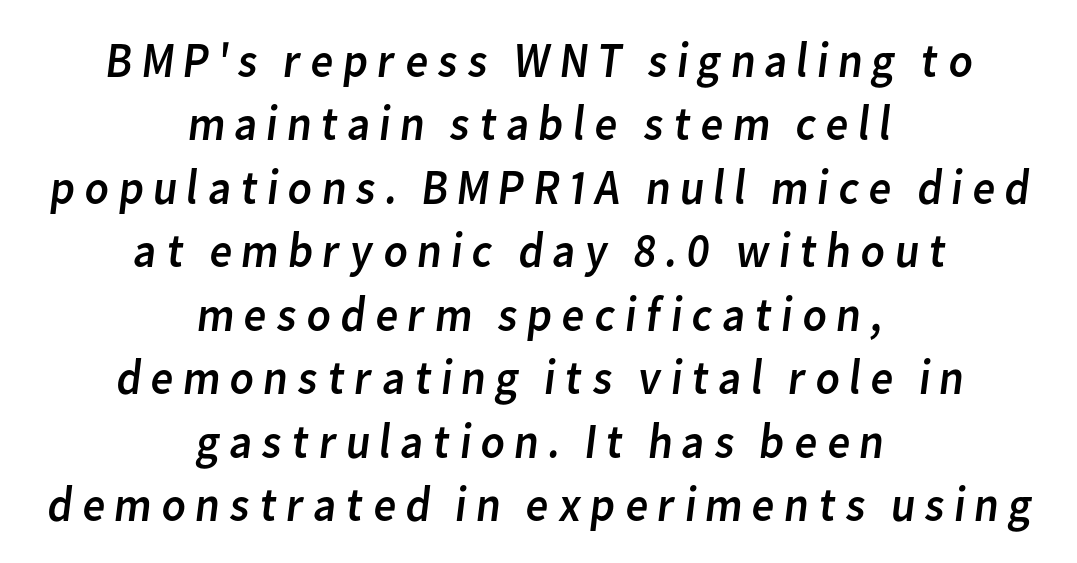
Q: Is the text bold? A: No.
Q: Is the typeface a serif or a sans-serif typeface? A: Sans-serif.
Q: Is the text underlined? A: No.
Q: How is the paragraph aligned? A: Centered.
Q: Is the spacing between lines tight, normal or loose? A: Normal.
Q: Width (condensed, normal, or wide)? A: Normal.
Q: Stroke contrast? A: Low.
Q: x-height? A: Medium.
Q: Monospaced? A: No.
